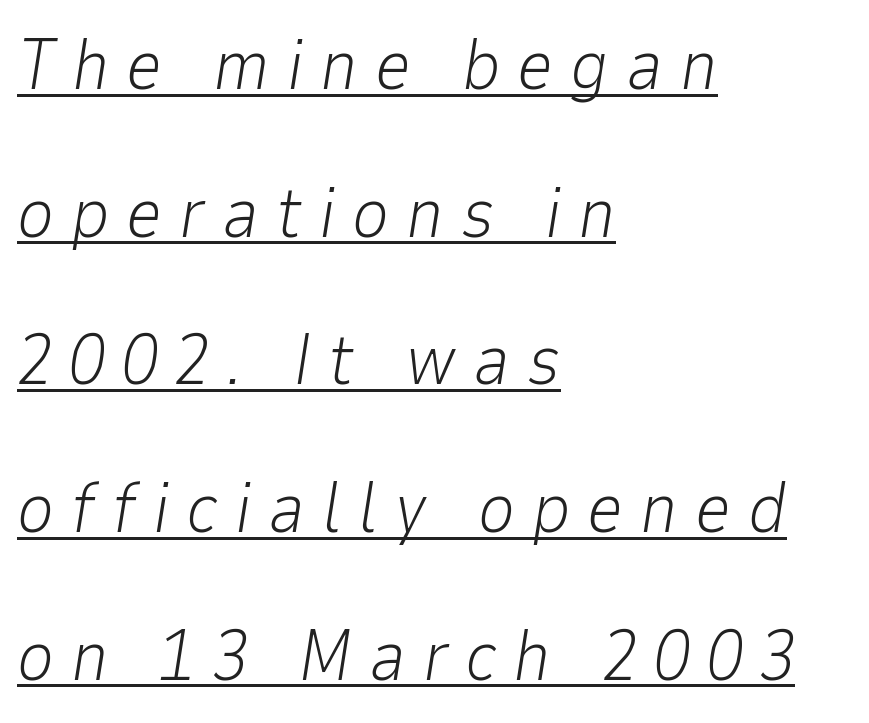
The image shows 71 px light type, italic (leaning right); set left-aligned, loose line spacing (2.08x), unusually wide letter spacing (+0.24 em), underlined; low stroke contrast and a medium x-height.
